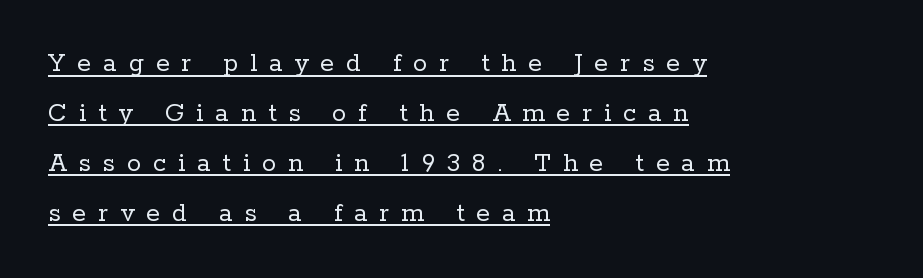
The image shows 28 px regular-weight serif type, upright; set left-aligned, line spacing 1.78x, unusually wide letter spacing (+0.43 em), underlined; low stroke contrast and a medium x-height.
